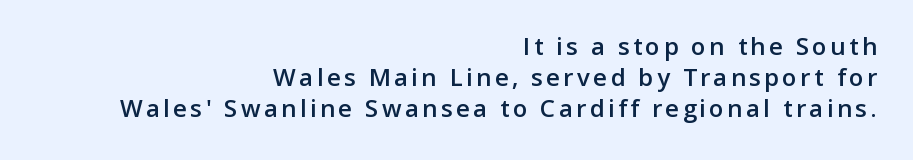
{"italic": "no", "bold": "semi", "underline": "no", "align": "right", "line_spacing": "normal", "line_spacing_ratio": 1.3, "glyph_px": 24}
